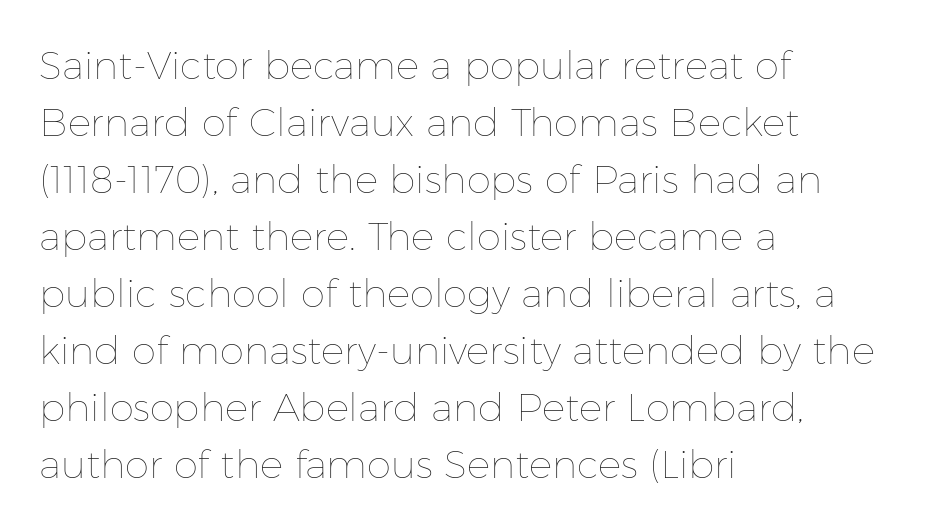
Vertically, the passage feels balanced, rows spaced as you'd expect. Alignment: flush left. Italic: no, the glyphs are upright roman. Each row of text sits above clean, open space.
